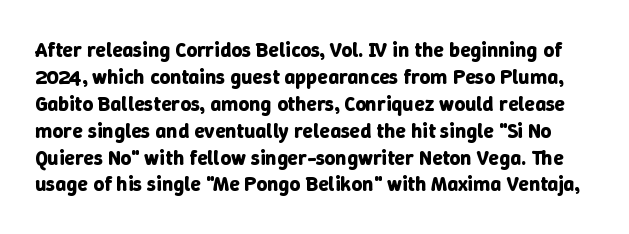
Default kerning and tracking; the words read as compact shapes. The letters stand straight up with perfectly vertical stems. Check under the words: just untouched page. You'd pick this weight for a headline — it's a proper bold. Whoever set this chose a conventional vertical rhythm.
